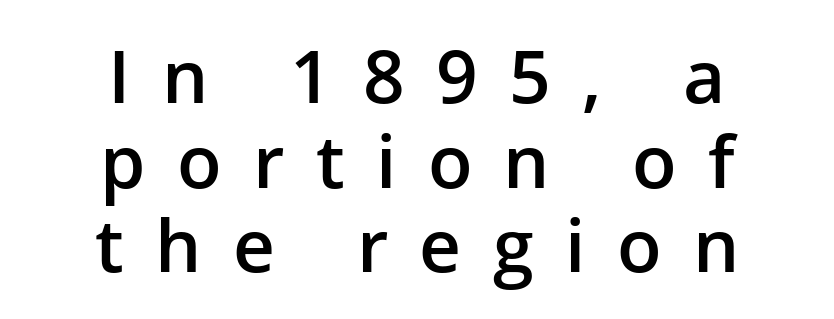
{"serif": "no", "italic": "no", "bold": "semi", "weight": "semibold", "width": "normal", "stroke_contrast": "low", "x_height": "medium", "monospaced": "no", "underline": "no", "align": "center", "line_spacing_ratio": 1.16, "letter_spacing": "wide", "letter_spacing_em": 0.43, "glyph_px": 73}
